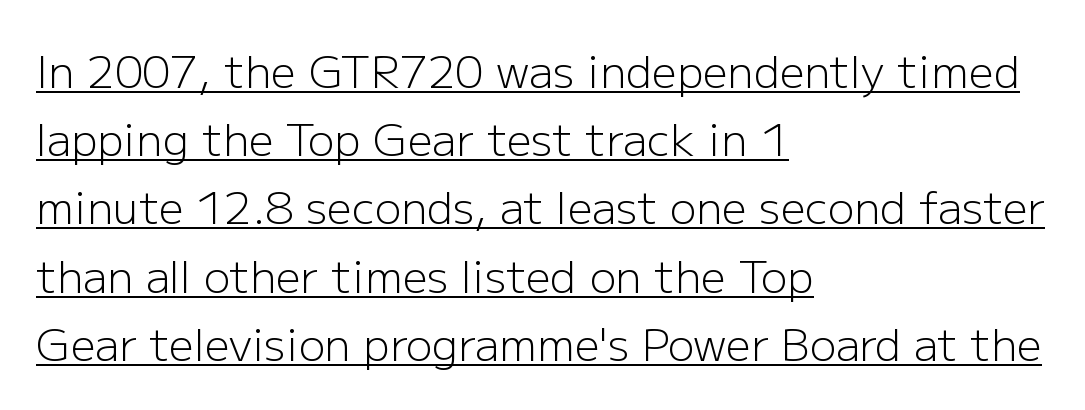
On a weight scale, this lands at 450 or below. Underline: present. A typesetter would call this proportional, since set widths differ per character. To sum up the face: it is a sans, with no serifs. The rendering anchors every line to the left-hand side. The lines sit at an ordinary, default distance from one another.
